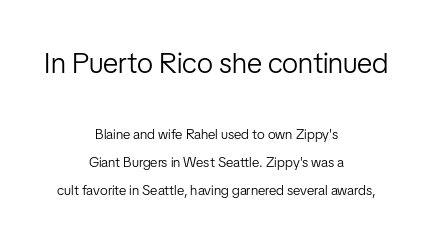
{"serif": "no", "italic": "no", "bold": "no", "weight": "light", "width": "condensed", "stroke_contrast": "low", "x_height": "medium", "monospaced": "no", "underline": "no", "align": "center", "line_spacing": "loose", "line_spacing_ratio": 2.0, "letter_spacing": "normal", "letter_spacing_em": 0.0, "larger_block": "first", "size_ratio": 2.07, "glyph_px": 29}
